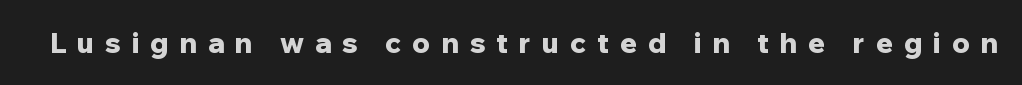
Q: Is the text bold? A: Yes.
Q: Is the text italic (slanted)? A: No, it is upright.
Q: Is the typeface a serif or a sans-serif typeface? A: Sans-serif.
Q: Is the text underlined? A: No.
Q: Is the spacing between letters normal or unusually wide? A: Unusually wide.
Q: Width (condensed, normal, or wide)? A: Normal.
Q: Stroke contrast? A: Low.
Q: x-height? A: Medium.
Q: Monospaced? A: No.
